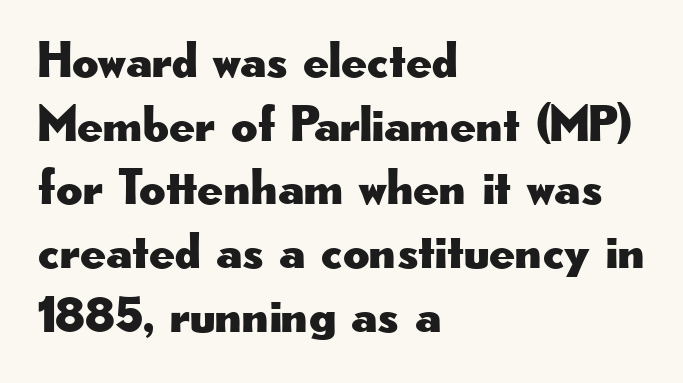
{"serif": "no", "italic": "no", "width": "wide", "stroke_contrast": "low", "x_height": "small", "monospaced": "no", "underline": "no", "align": "left", "line_spacing": "normal", "line_spacing_ratio": 1.25, "letter_spacing": "normal", "letter_spacing_em": 0.0, "glyph_px": 51}
